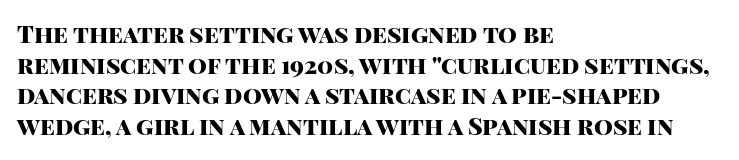
The image shows 24 px bold type, upright; set left-aligned, normal line spacing (1.28x), normal letter spacing, not underlined.
